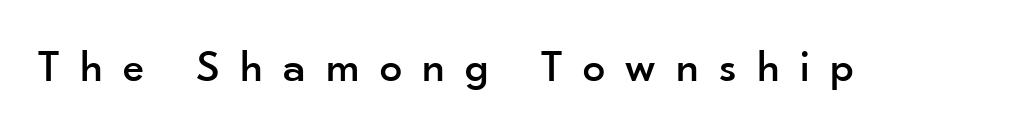
Q: Is the text italic (slanted)? A: No, it is upright.
Q: Is the typeface a serif or a sans-serif typeface? A: Sans-serif.
Q: Is the text underlined? A: No.
Q: Is the spacing between letters normal or unusually wide? A: Unusually wide.
Q: Width (condensed, normal, or wide)? A: Normal.
Q: Stroke contrast? A: Low.
Q: x-height? A: Small.
Q: Monospaced? A: No.
